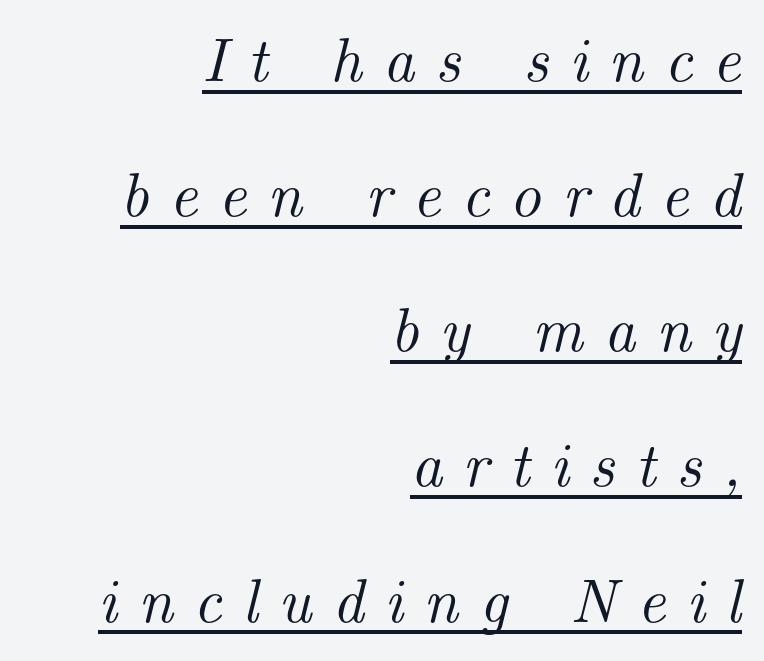
The image shows 62 px serif type, italic (leaning right); set right-aligned, loose line spacing (2.18x), unusually wide letter spacing (+0.33 em), underlined; medium stroke contrast and a small x-height.
